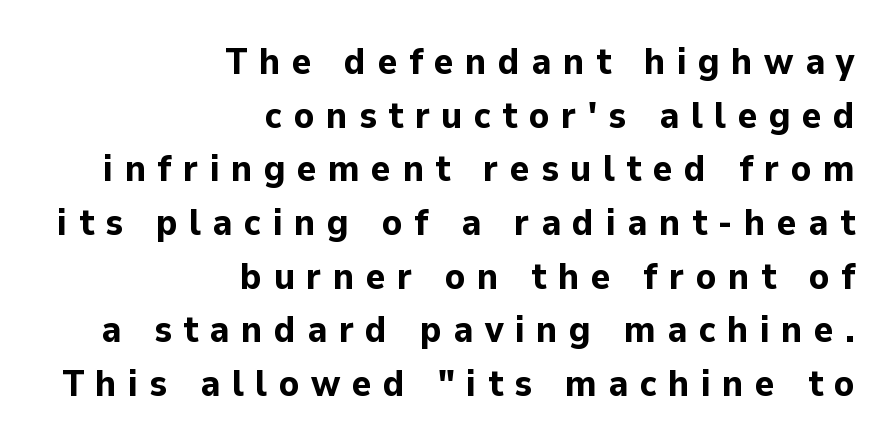
{"serif": "no", "italic": "no", "bold": "yes", "weight": "bold", "width": "normal", "stroke_contrast": "low", "x_height": "medium", "monospaced": "no", "underline": "no", "align": "right", "line_spacing": "normal", "line_spacing_ratio": 1.45, "letter_spacing": "wide", "letter_spacing_em": 0.31, "glyph_px": 37}
